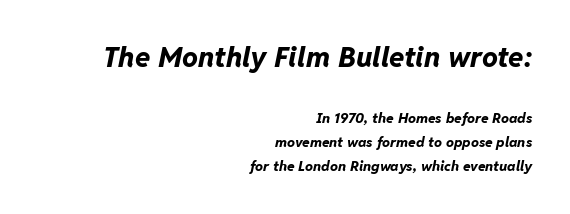
{"italic": "yes", "lean": "right", "slant_degrees": 11, "bold": "yes", "weight": "bold", "width": "normal", "stroke_contrast": "low", "x_height": "medium", "monospaced": "no", "underline": "no", "align": "right", "line_spacing": "normal", "line_spacing_ratio": 1.7, "letter_spacing": "normal", "letter_spacing_em": 0.0, "larger_block": "first", "size_ratio": 2.0, "glyph_px": 28}
